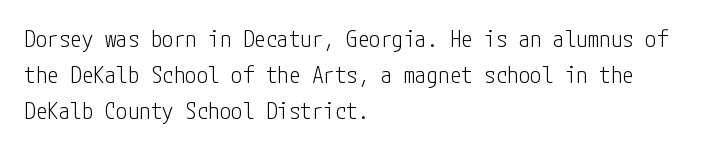
The image shows 23 px text type, upright; set left-aligned, normal line spacing (1.56x), normal letter spacing, not underlined.
